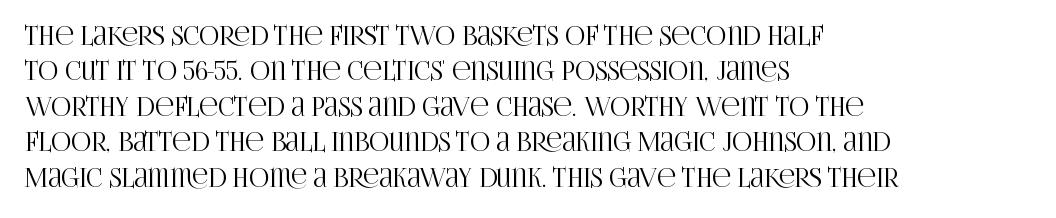
Q: Is the text italic (slanted)? A: No, it is upright.
Q: Is the text underlined? A: No.
Q: How is the paragraph aligned? A: Left-aligned.
Q: Is the spacing between letters normal or unusually wide? A: Normal.
Q: Is the spacing between lines tight, normal or loose? A: Normal.
